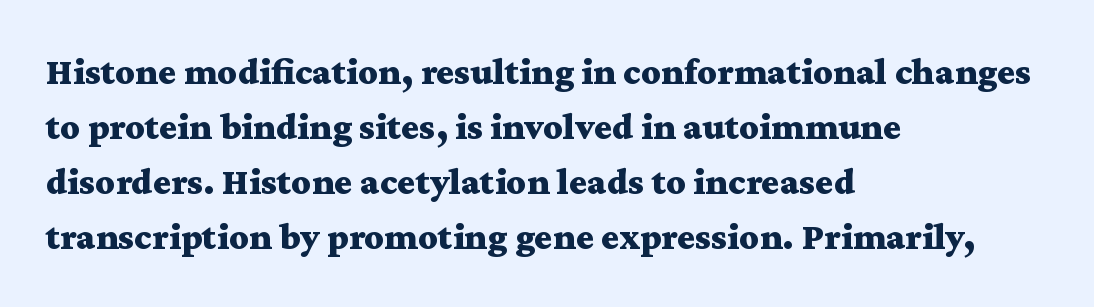
The specimen reads as upright at a glance. No word sits above an underline. To sum up the face: it has serifs. The compositor pushed each line to the left boundary.
